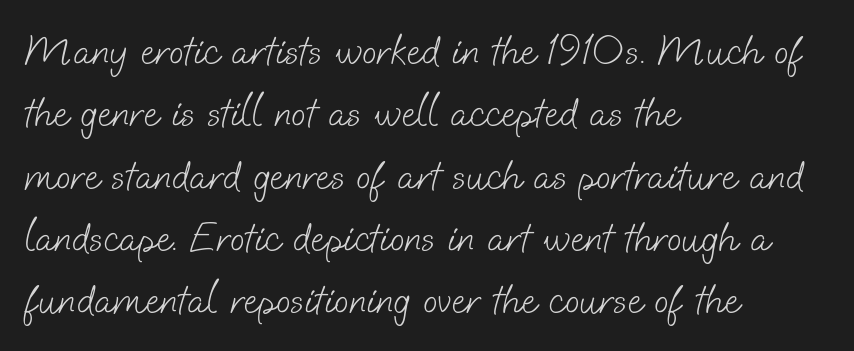
The image shows 43 px light sans-serif type; set left-aligned, normal line spacing (1.45x), normal letter spacing, not underlined; low stroke contrast and a small x-height.
